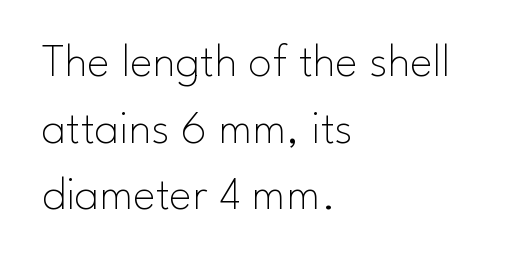
The passage shown has conventional tracking throughout. How would I describe the line gaps? Plain and ordinary. Descender tails drop into unmarked territory. This sample uses an upright cut, with every glyph sitting square on the baseline.
